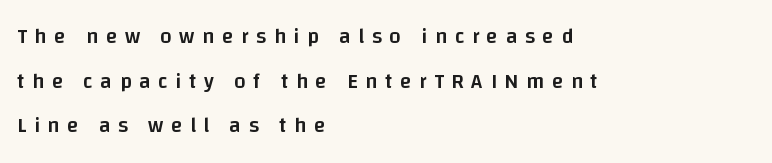
Spacing between characters has been opened up far beyond the box default. Airy leading. Set as a demibold, roughly 600 on the weight scale. Quick note: underline off. Posture: straight, roman, zero tilt.
